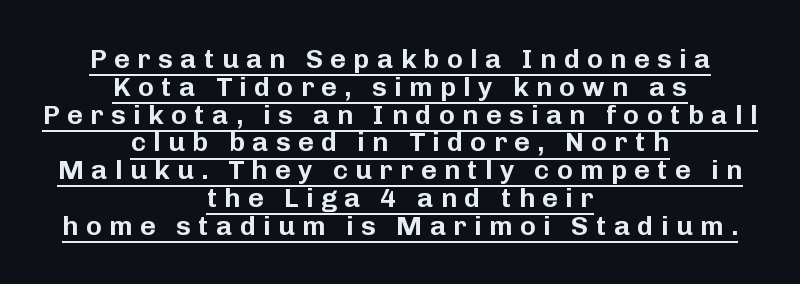
{"italic": "no", "underline": "yes", "align": "center", "line_spacing": "tight", "line_spacing_ratio": 1.03, "letter_spacing": "wide", "letter_spacing_em": 0.27, "glyph_px": 27}
